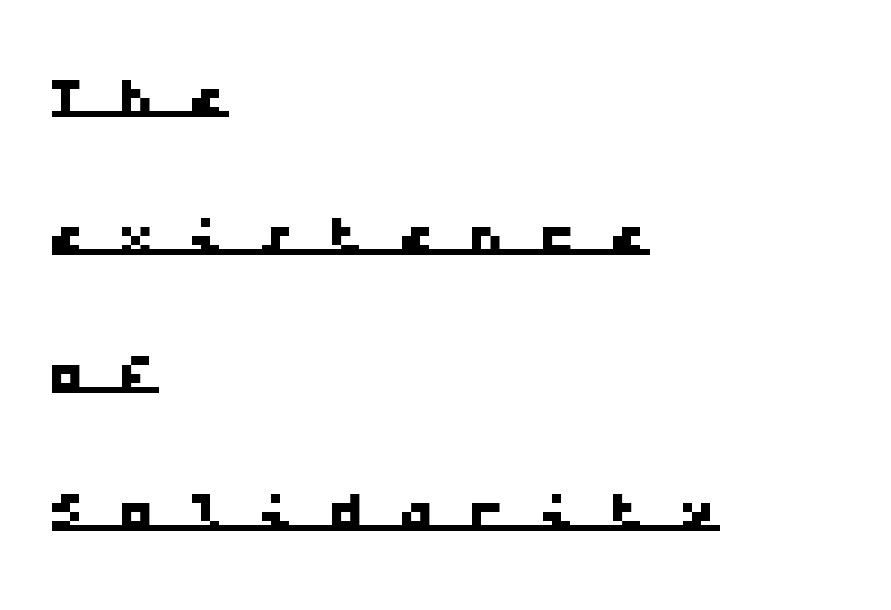
A sans-serif font was chosen for this passage. The string is rendered with underlining switched on. Tracking value appears strongly positive — letters spread wide. This sample has the even, mechanical cadence of fixed-width lettering.
